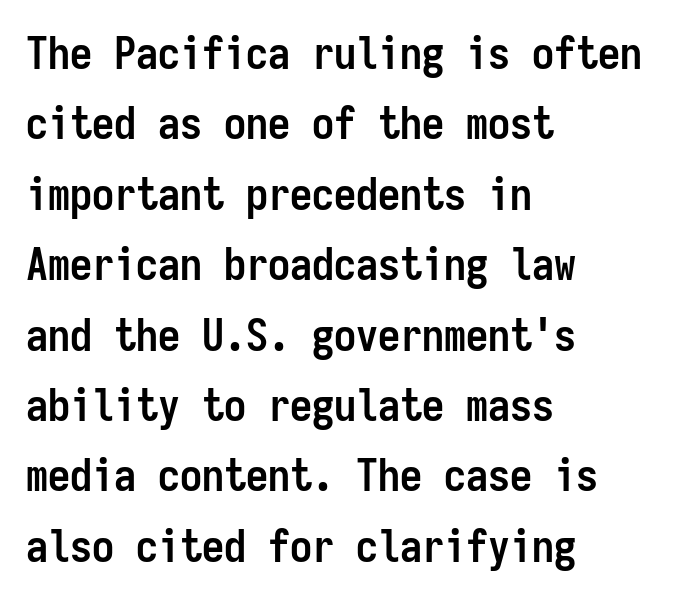
Is this a fixed-width face? Yes — each glyph sits in an identical cell. What kind of face is this? One without serifs — a sans. A roman cut, with each character standing at attention. These lines carry a lot of weight — the face is fully bold. Every row of glyphs begins at an identical x-position on the left.
